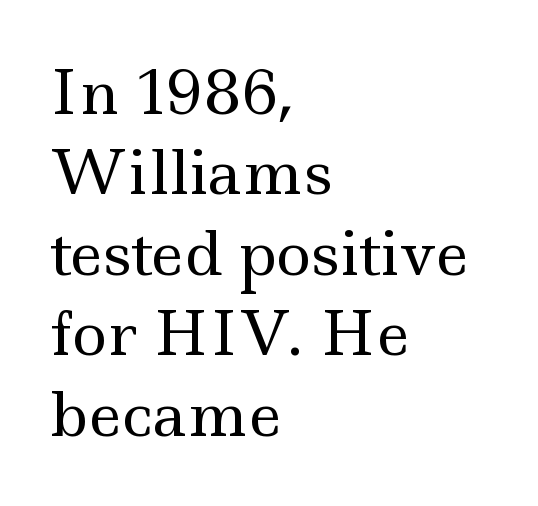
The image shows 60 px regular-weight, wide serif type, upright; set left-aligned, normal line spacing (1.34x), normal letter spacing, not underlined; a small x-height.
